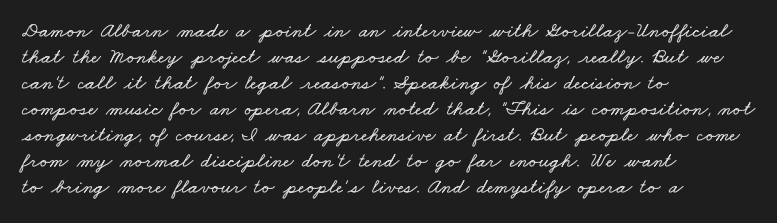
Q: Is the text underlined? A: No.
Q: How is the paragraph aligned? A: Left-aligned.
Q: Is the spacing between letters normal or unusually wide? A: Normal.
